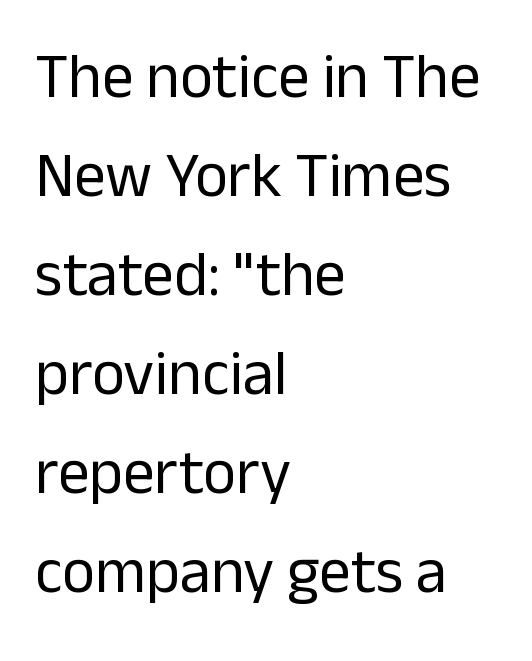
{"serif": "no", "italic": "no", "bold": "no", "weight": "regular", "width": "normal", "stroke_contrast": "low", "x_height": "medium", "monospaced": "no", "underline": "no", "align": "left", "line_spacing": "normal", "line_spacing_ratio": 1.57, "letter_spacing": "normal", "letter_spacing_em": 0.0, "glyph_px": 63}
